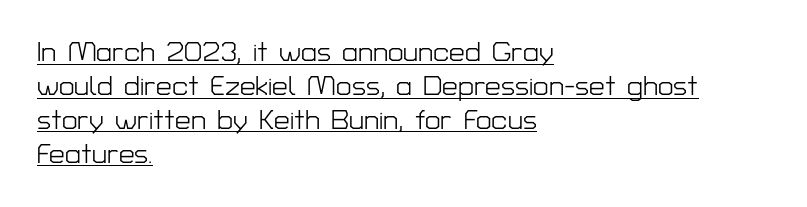
Q: Is the text bold? A: No.
Q: Is the text italic (slanted)? A: No, it is upright.
Q: Is the typeface a serif or a sans-serif typeface? A: Sans-serif.
Q: Is the text underlined? A: Yes.
Q: How is the paragraph aligned? A: Left-aligned.
Q: Is the spacing between letters normal or unusually wide? A: Normal.
Q: Width (condensed, normal, or wide)? A: Normal.
Q: Stroke contrast? A: Low.
Q: x-height? A: Medium.
Q: Monospaced? A: No.
